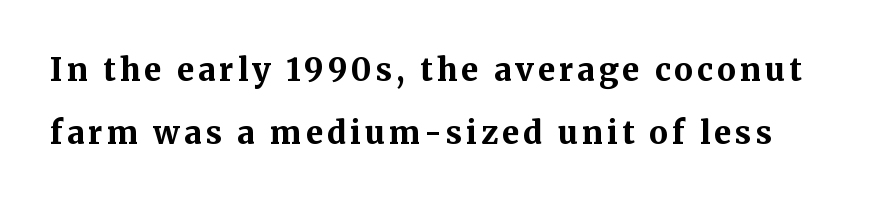
{"serif": "yes", "italic": "no", "bold": "yes", "weight": "bold", "width": "normal", "stroke_contrast": "medium", "x_height": "medium", "monospaced": "no", "underline": "no", "line_spacing": "loose", "line_spacing_ratio": 2.04, "glyph_px": 31}
